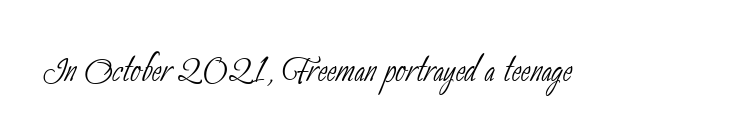
Bold? No — there's no thickening of the strokes. The passage shown is typed in a proportional face where columns would drift. Decoration check: the copy has no underline. Type style note: lacks serifs.
